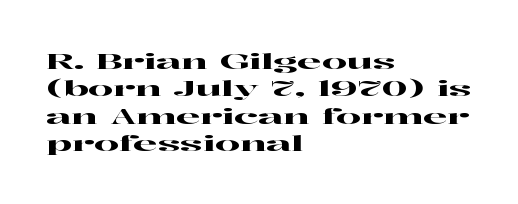
Q: Is the text italic (slanted)? A: No, it is upright.
Q: Is the text underlined? A: No.
Q: How is the paragraph aligned? A: Left-aligned.
Q: Is the spacing between letters normal or unusually wide? A: Normal.
